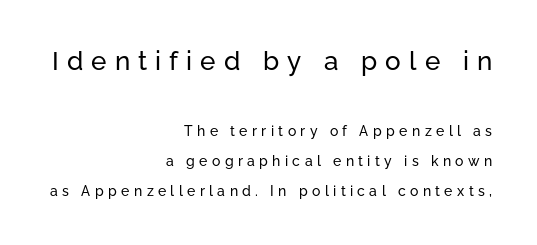
Q: Is the text italic (slanted)? A: No, it is upright.
Q: Is the text underlined? A: No.
Q: How is the paragraph aligned? A: Right-aligned.
Q: Is the spacing between letters normal or unusually wide? A: Unusually wide.
Q: Is the spacing between lines tight, normal or loose? A: Loose.
Q: Which block of text is set in a larger size, the first (top) or the second (bottom)? A: The first (top) one.
